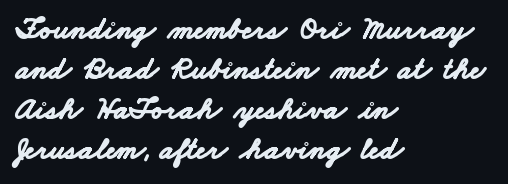
{"serif": "no", "bold": "yes", "weight": "bold", "width": "wide", "stroke_contrast": "low", "x_height": "small", "monospaced": "no", "underline": "no", "align": "left", "line_spacing": "normal", "line_spacing_ratio": 1.29, "letter_spacing": "normal", "letter_spacing_em": 0.0, "glyph_px": 31}
